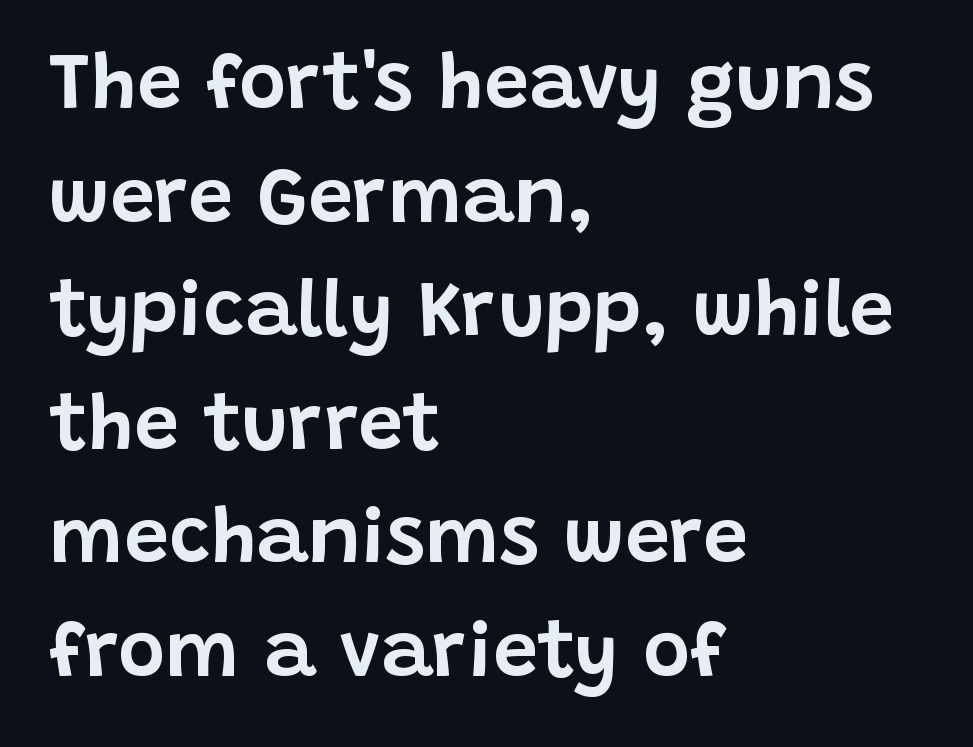
Q: Is the text italic (slanted)? A: No, it is upright.
Q: Is the typeface a serif or a sans-serif typeface? A: Sans-serif.
Q: Is the text underlined? A: No.
Q: How is the paragraph aligned? A: Left-aligned.
Q: Is the spacing between letters normal or unusually wide? A: Normal.
Q: Is the spacing between lines tight, normal or loose? A: Normal.
Q: Width (condensed, normal, or wide)? A: Normal.
Q: Stroke contrast? A: Low.
Q: x-height? A: Large.
Q: Monospaced? A: No.
